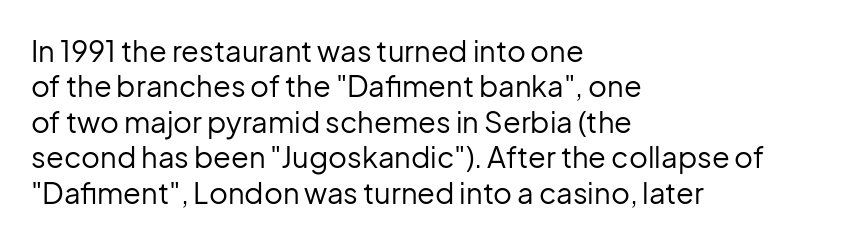
The image shows 29 px regular-weight sans-serif type, upright; set left-aligned, line spacing 1.22x, normal letter spacing, not underlined; low stroke contrast and a medium x-height.
